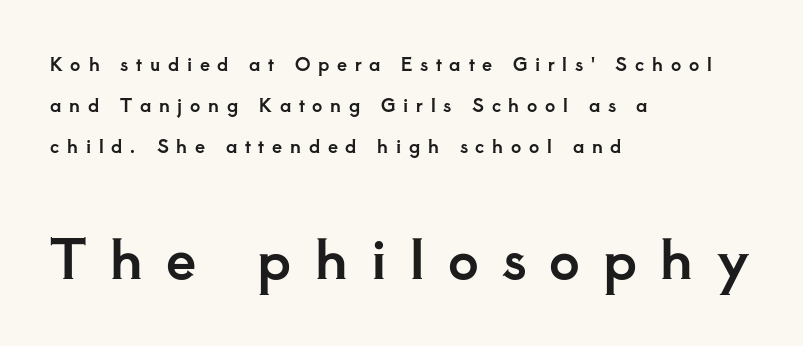
Is this a fixed-width face? No — the glyphs have proportional, varying widths. Between these two stacked blocks, the lower one wins on size. Rows of type keep a wide berth in the vertical direction. The line texture is sparse and dotted thanks to wide tracking.
